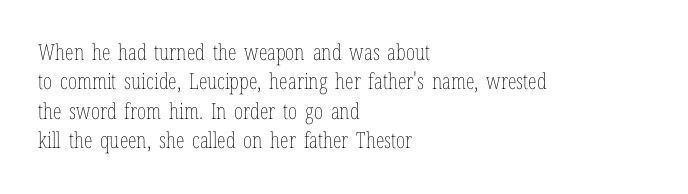
The image shows 22 px text type, upright; set left-aligned, normal line spacing (1.34x), normal letter spacing, not underlined.
